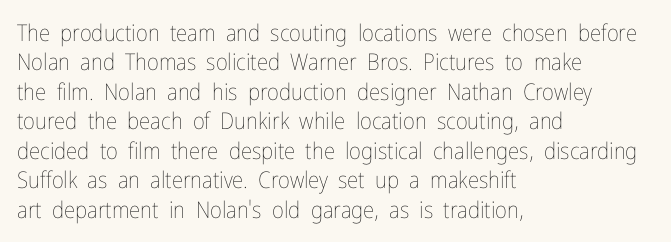
{"italic": "no", "bold": "no", "underline": "no", "align": "left", "line_spacing": "normal", "line_spacing_ratio": 1.28, "letter_spacing": "normal", "letter_spacing_em": 0.0, "glyph_px": 23}
